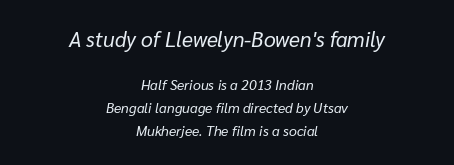
Q: Is the text bold? A: No.
Q: Is the text italic (slanted)? A: Yes, it leans right by about 10 degrees.
Q: Is the text underlined? A: No.
Q: How is the paragraph aligned? A: Centered.
Q: Is the spacing between letters normal or unusually wide? A: Normal.
Q: Is the spacing between lines tight, normal or loose? A: Normal.
Q: Which block of text is set in a larger size, the first (top) or the second (bottom)? A: The first (top) one.
